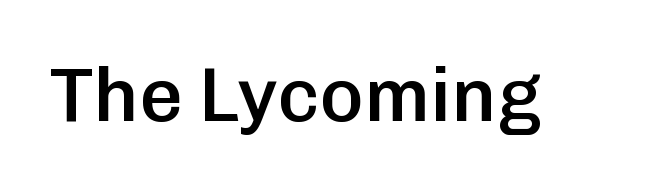
{"serif": "no", "italic": "no", "bold": "semi", "weight": "semibold", "width": "normal", "stroke_contrast": "low", "x_height": "medium", "monospaced": "no", "underline": "no", "letter_spacing": "normal", "letter_spacing_em": 0.0, "glyph_px": 76}
